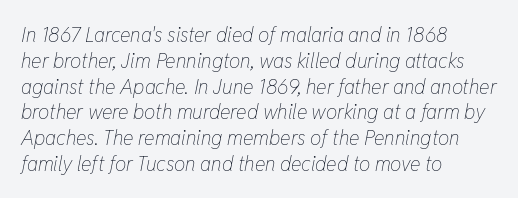
Vertically, the passage feels balanced, rows spaced as you'd expect. Where is the straight margin? On the left. Style check: oblique. No extra ink here — the face is not bold. Letter spacing: default.
